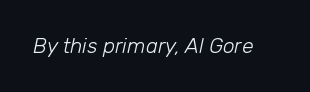
Each word holds together tightly as a unit, with standard inter-letter gaps. Style check: oblique. Lines of text with bare space underneath. Heaviness? Minimal to ordinary, like unemphasized prose.
